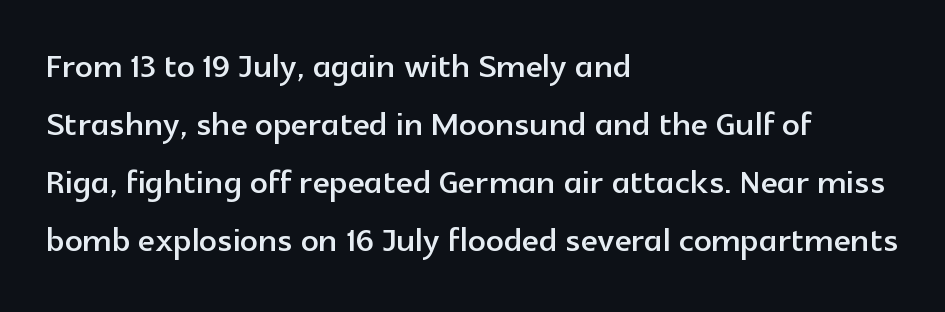
The image shows 44 px sans-serif type, upright; set left-aligned, normal line spacing (1.32x), normal letter spacing, not underlined; a medium x-height.
